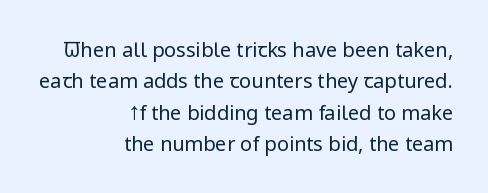
Q: Is the text bold? A: No.
Q: Is the text italic (slanted)? A: No, it is upright.
Q: Is the text underlined? A: No.
Q: How is the paragraph aligned? A: Right-aligned.
Q: Is the spacing between letters normal or unusually wide? A: Normal.
Q: Is the spacing between lines tight, normal or loose? A: Normal.
